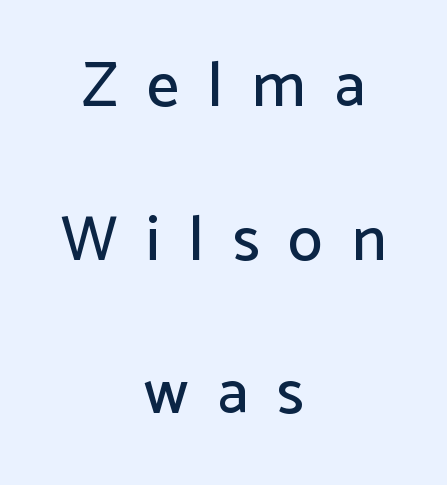
{"serif": "no", "italic": "no", "width": "normal", "stroke_contrast": "low", "x_height": "medium", "monospaced": "no", "underline": "no", "align": "center", "line_spacing": "loose", "line_spacing_ratio": 2.44, "letter_spacing": "wide", "letter_spacing_em": 0.46, "glyph_px": 63}
